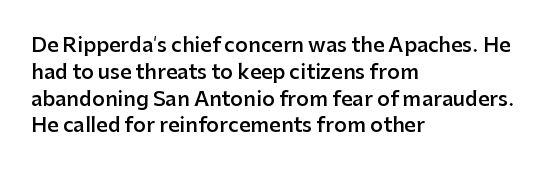
The image shows 20 px text type, upright; set left-aligned, normal line spacing (1.34x), normal letter spacing, not underlined.
